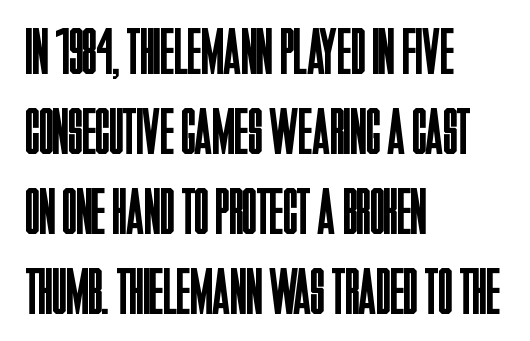
The image shows 65 px regular-weight, condensed sans-serif type, upright; set left-aligned, line spacing 1.23x, normal letter spacing, not underlined; low stroke contrast and a large x-height.
